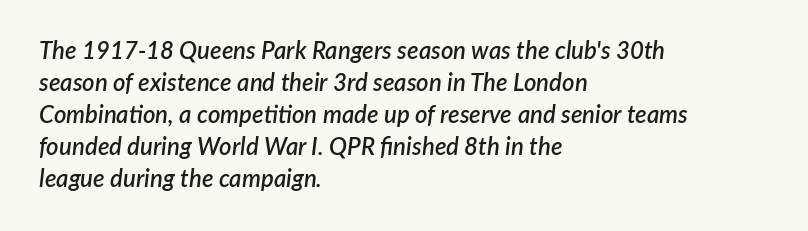
The image shows 24 px text type, italic (leaning right); set left-aligned, normal line spacing (1.33x), normal letter spacing, not underlined.
